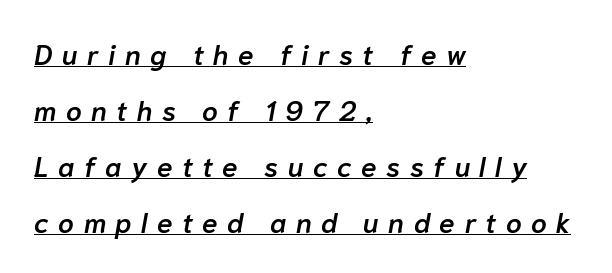
Q: Is the text bold? A: Semi-bold.
Q: Is the text italic (slanted)? A: Yes, it leans right by about 10 degrees.
Q: Is the text underlined? A: Yes.
Q: How is the paragraph aligned? A: Left-aligned.
Q: Is the spacing between letters normal or unusually wide? A: Unusually wide.
Q: Is the spacing between lines tight, normal or loose? A: Loose.
Q: Width (condensed, normal, or wide)? A: Normal.
Q: Stroke contrast? A: Low.
Q: x-height? A: Medium.
Q: Monospaced? A: No.
